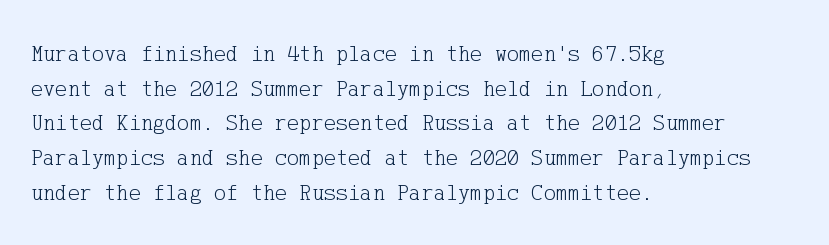
Vertical strokes here are truly vertical. Is the block centered? No — it sits flush against the left margin. Standard letterfit; no display-style spreading of the glyphs. This is not heavy type; no bold has been used.
